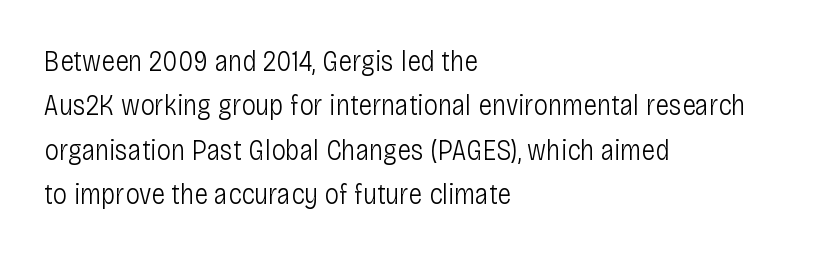
Q: Is the text bold? A: No.
Q: Is the text italic (slanted)? A: No, it is upright.
Q: Is the typeface a serif or a sans-serif typeface? A: Sans-serif.
Q: Is the text underlined? A: No.
Q: How is the paragraph aligned? A: Left-aligned.
Q: Is the spacing between letters normal or unusually wide? A: Normal.
Q: Is the spacing between lines tight, normal or loose? A: Normal.
Q: Width (condensed, normal, or wide)? A: Condensed.
Q: Stroke contrast? A: Low.
Q: x-height? A: Large.
Q: Monospaced? A: No.
